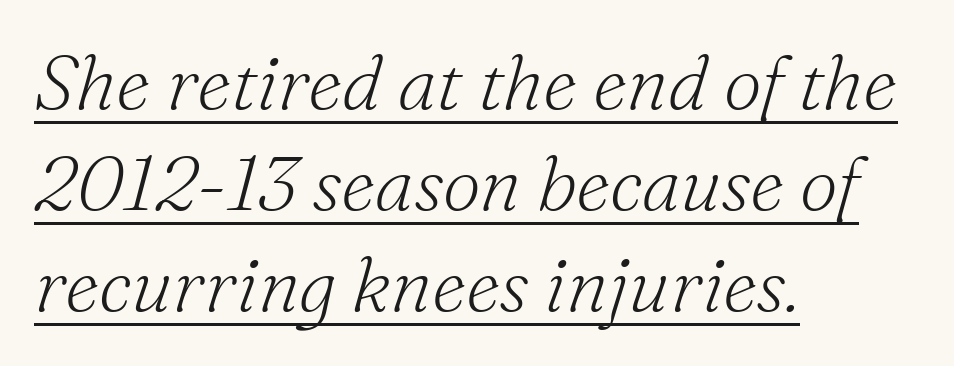
The image shows 76 px light serif type, italic (leaning right); set left-aligned, normal line spacing (1.33x), normal letter spacing, underlined; medium stroke contrast and a small x-height.
